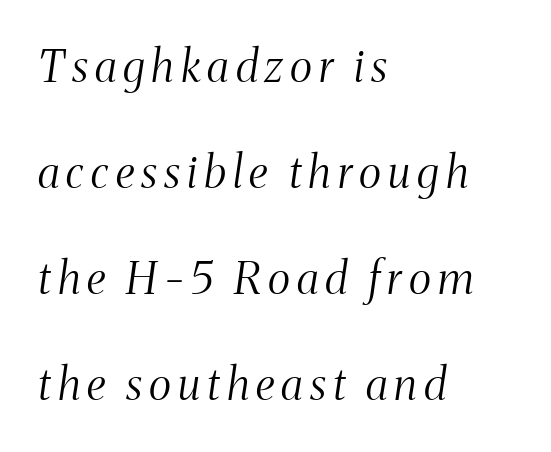
The image shows 44 px light, condensed serif type, italic (leaning right); set left-aligned, loose line spacing (2.41x), not underlined; medium stroke contrast and a medium x-height.
